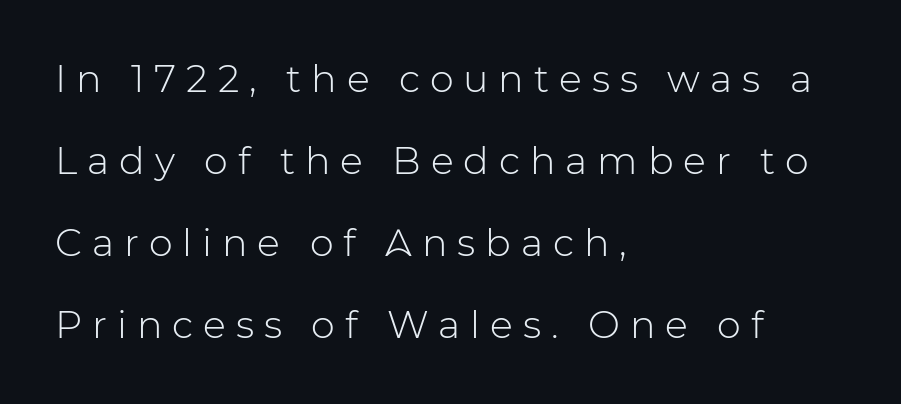
{"serif": "no", "italic": "no", "bold": "no", "weight": "light", "width": "normal", "stroke_contrast": "low", "x_height": "medium", "monospaced": "no", "underline": "no", "align": "left", "line_spacing": "loose", "line_spacing_ratio": 2.16, "letter_spacing": "wide", "letter_spacing_em": 0.26, "glyph_px": 38}
